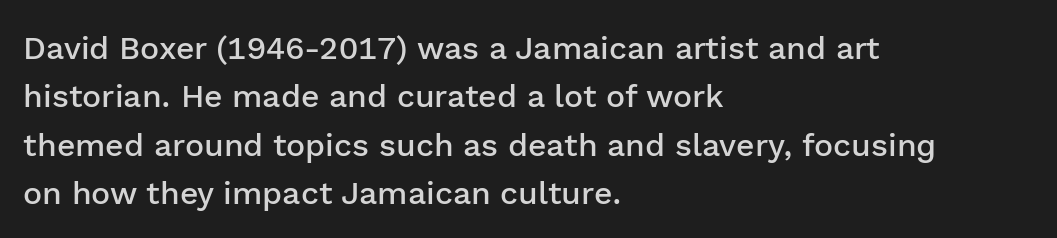
The image shows 32 px semibold sans-serif type, upright; set left-aligned, normal line spacing (1.51x), normal letter spacing, not underlined; low stroke contrast and a medium x-height.
